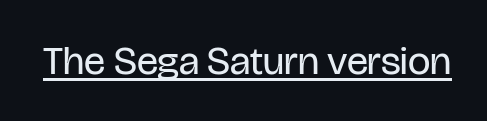
{"serif": "no", "italic": "no", "bold": "no", "weight": "regular", "width": "condensed", "stroke_contrast": "low", "x_height": "large", "monospaced": "no", "underline": "yes", "letter_spacing": "normal", "letter_spacing_em": 0.0, "glyph_px": 40}
